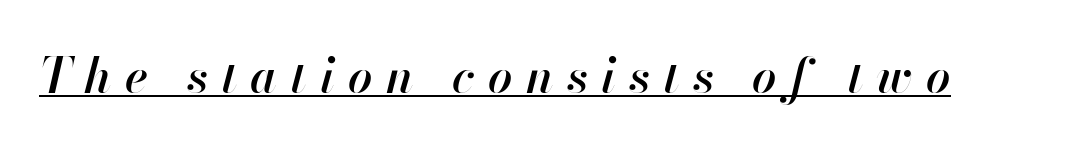
Q: Is the text bold? A: Semi-bold.
Q: Is the text italic (slanted)? A: Yes, it leans right by about 13 degrees.
Q: Is the text underlined? A: Yes.
Q: Is the spacing between letters normal or unusually wide? A: Unusually wide.
Q: Width (condensed, normal, or wide)? A: Normal.
Q: Stroke contrast? A: High.
Q: x-height? A: Small.
Q: Monospaced? A: No.
